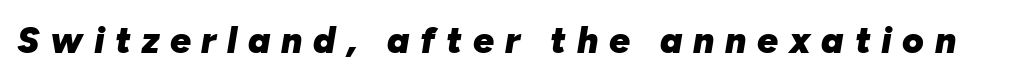
{"italic": "yes", "lean": "right", "slant_degrees": 10, "bold": "yes", "weight": "heavy", "width": "normal", "stroke_contrast": "low", "x_height": "medium", "monospaced": "no", "underline": "no", "letter_spacing": "wide", "letter_spacing_em": 0.29, "glyph_px": 37}
